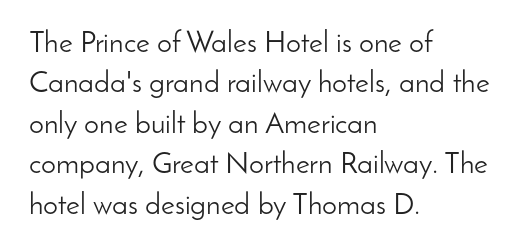
Q: Is the text bold? A: No.
Q: Is the text italic (slanted)? A: No, it is upright.
Q: Is the typeface a serif or a sans-serif typeface? A: Sans-serif.
Q: Is the text underlined? A: No.
Q: How is the paragraph aligned? A: Left-aligned.
Q: Is the spacing between letters normal or unusually wide? A: Normal.
Q: Is the spacing between lines tight, normal or loose? A: Normal.
Q: Width (condensed, normal, or wide)? A: Normal.
Q: Stroke contrast? A: Low.
Q: x-height? A: Small.
Q: Monospaced? A: No.
